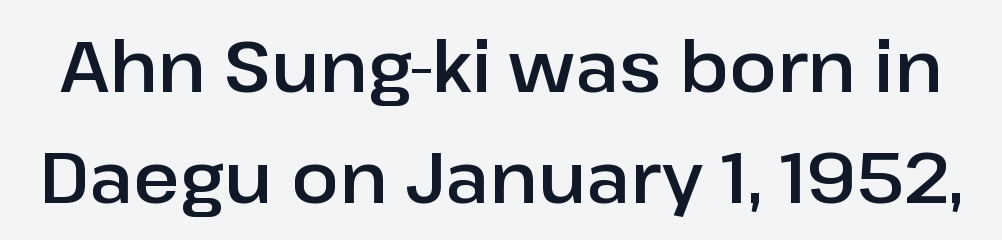
The glyphs in this specimen are sans serif. A roman cut, with each character standing at attention. Interline gaps are of average width in this sample. Decoration check: the copy has no underline. The rendering uses natural spacing where letterforms have individual widths. No extra tracking has been applied to these lines.
